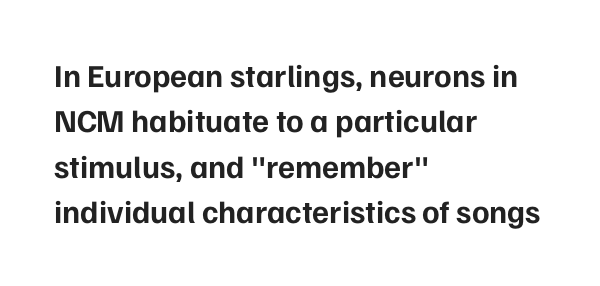
Q: Is the text bold? A: Yes.
Q: Is the text italic (slanted)? A: No, it is upright.
Q: Is the typeface a serif or a sans-serif typeface? A: Sans-serif.
Q: Is the text underlined? A: No.
Q: How is the paragraph aligned? A: Left-aligned.
Q: Is the spacing between letters normal or unusually wide? A: Normal.
Q: Is the spacing between lines tight, normal or loose? A: Normal.
Q: Width (condensed, normal, or wide)? A: Normal.
Q: Stroke contrast? A: Low.
Q: x-height? A: Medium.
Q: Monospaced? A: No.
